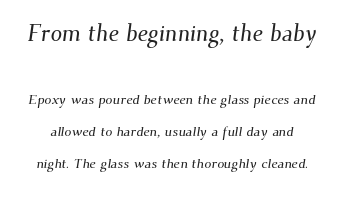
{"underline": "no", "line_spacing": "loose", "line_spacing_ratio": 2.26, "letter_spacing": "normal", "letter_spacing_em": 0.0, "larger_block": "first", "size_ratio": 1.64, "glyph_px": 23}
